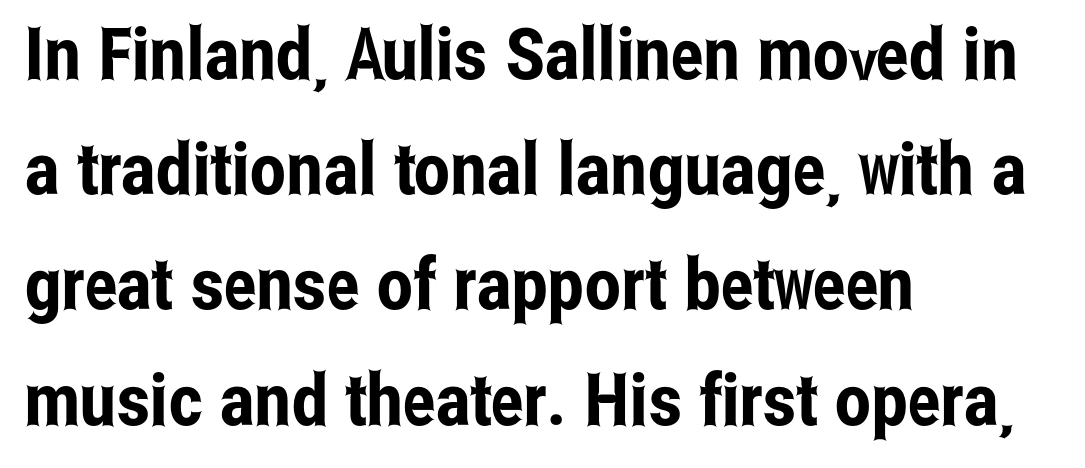
Q: Is the text italic (slanted)? A: No, it is upright.
Q: Is the typeface a serif or a sans-serif typeface? A: Sans-serif.
Q: Is the text underlined? A: No.
Q: How is the paragraph aligned? A: Left-aligned.
Q: Is the spacing between letters normal or unusually wide? A: Normal.
Q: Is the spacing between lines tight, normal or loose? A: Normal.
Q: Width (condensed, normal, or wide)? A: Condensed.
Q: Stroke contrast? A: Low.
Q: x-height? A: Medium.
Q: Monospaced? A: No.
